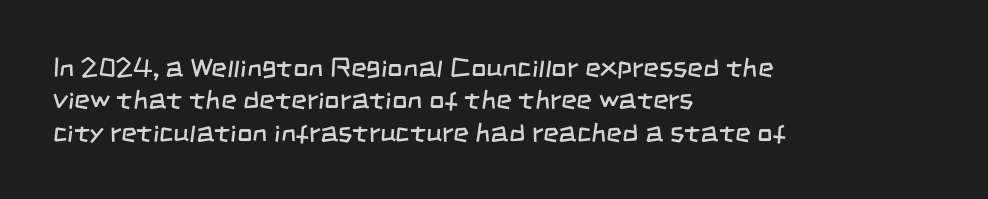
The image shows 27 px text type; set left-aligned, line spacing 1.2x, normal letter spacing, not underlined.
